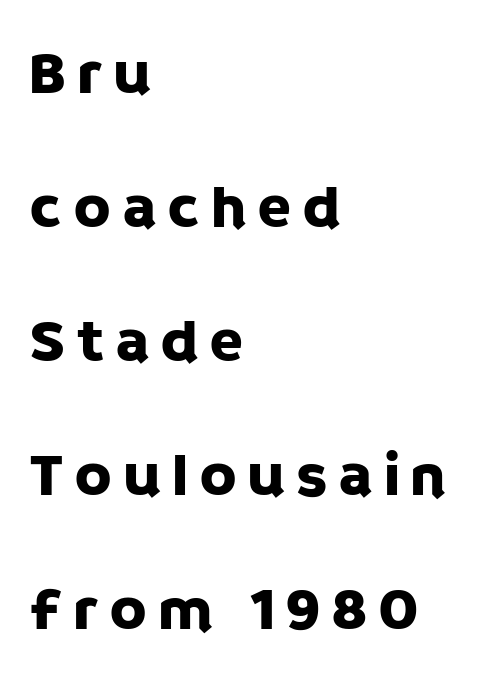
The font family rendered here belongs to the sans-serif group. A bare baseline throughout the passage. Interline gaps are noticeably wide in this sample. Upright lettering throughout. Casual observation: everything's shoved over to the left.
